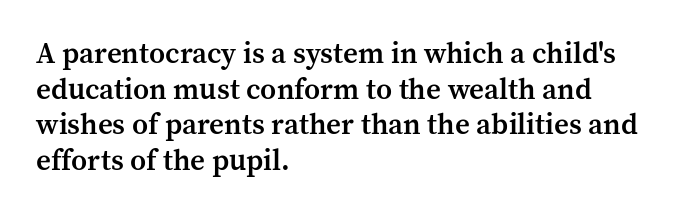
Every stem runs plumb, perpendicular to the baseline. Varying glyph widths throughout — classic text-font behaviour. A fair bit of extra ink — the face is semibold, not bold. The passage is arranged the way most books set body copy — flush left. Check under the words: just untouched page. The rendering shows small feet on the letterforms — a serif design.
